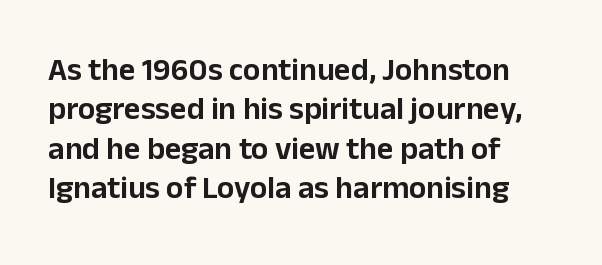
Q: Is the text italic (slanted)? A: No, it is upright.
Q: Is the typeface a serif or a sans-serif typeface? A: Sans-serif.
Q: Is the text underlined? A: No.
Q: How is the paragraph aligned? A: Left-aligned.
Q: Is the spacing between letters normal or unusually wide? A: Normal.
Q: Width (condensed, normal, or wide)? A: Normal.
Q: Stroke contrast? A: Low.
Q: x-height? A: Medium.
Q: Monospaced? A: No.
